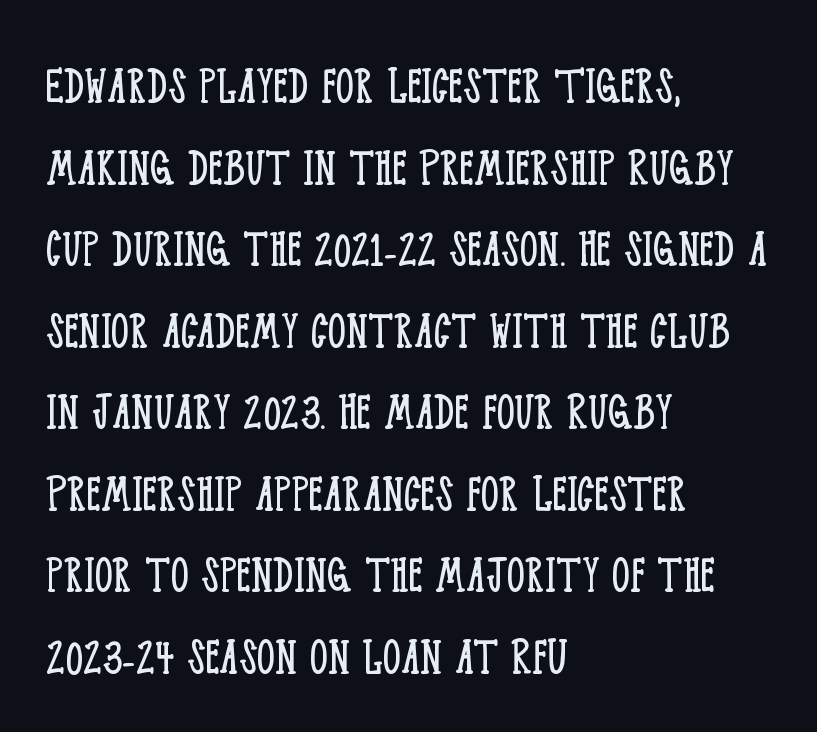
{"serif": "yes", "italic": "no", "bold": "no", "weight": "light", "width": "condensed", "stroke_contrast": "low", "x_height": "large", "monospaced": "no", "underline": "no", "align": "left", "line_spacing": "normal", "line_spacing_ratio": 1.43, "letter_spacing": "normal", "letter_spacing_em": 0.0, "glyph_px": 57}
